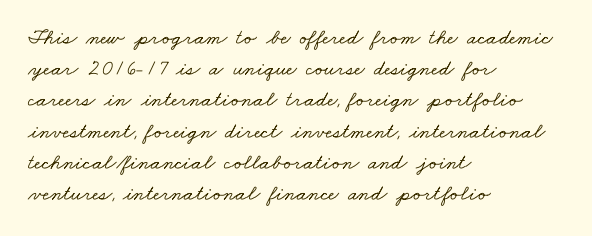
The image shows 22 px text type; set left-aligned, normal line spacing (1.42x), normal letter spacing, not underlined.
